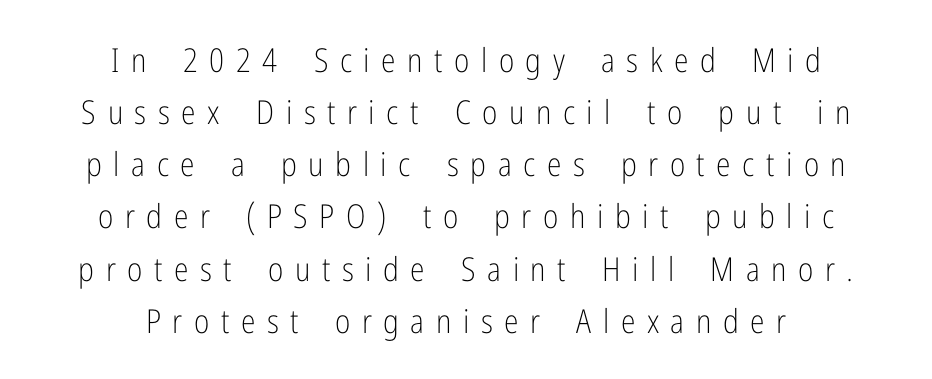
{"serif": "no", "italic": "no", "bold": "no", "weight": "light", "width": "condensed", "stroke_contrast": "low", "x_height": "medium", "monospaced": "no", "underline": "no", "align": "center", "line_spacing": "normal", "line_spacing_ratio": 1.58, "letter_spacing": "wide", "letter_spacing_em": 0.35, "glyph_px": 33}
